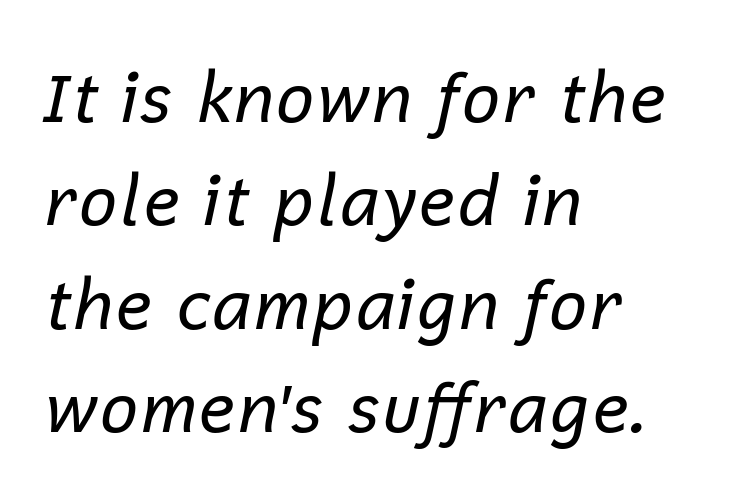
The image shows 69 px regular-weight type, italic (leaning right); set left-aligned, normal line spacing (1.5x), normal letter spacing, not underlined; low stroke contrast and a medium x-height.
